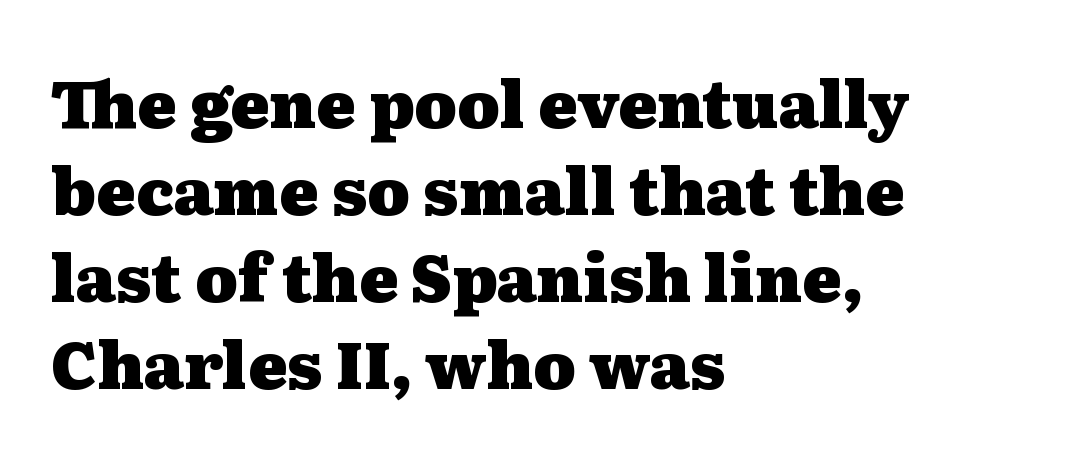
Q: Is the text bold? A: Yes.
Q: Is the text italic (slanted)? A: No, it is upright.
Q: Is the typeface a serif or a sans-serif typeface? A: Serif.
Q: Is the text underlined? A: No.
Q: How is the paragraph aligned? A: Left-aligned.
Q: Is the spacing between letters normal or unusually wide? A: Normal.
Q: Is the spacing between lines tight, normal or loose? A: Normal.
Q: Width (condensed, normal, or wide)? A: Wide.
Q: Stroke contrast? A: Medium.
Q: x-height? A: Medium.
Q: Monospaced? A: No.
